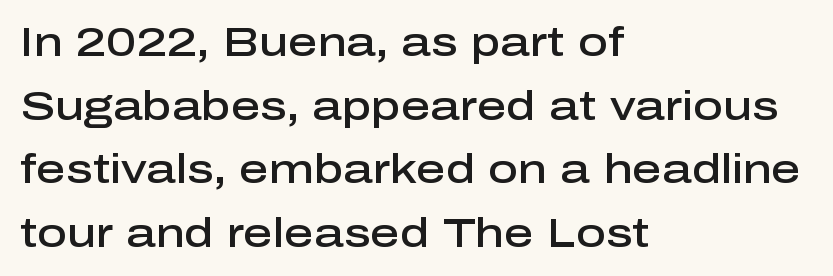
If you measured baseline to baseline, you'd find a middling distance. Anything drawn beneath the words? Only blank space. This is moderately heavy type, rendered in semibold. Spacing verdict: proportional, widths tailored to each character.
